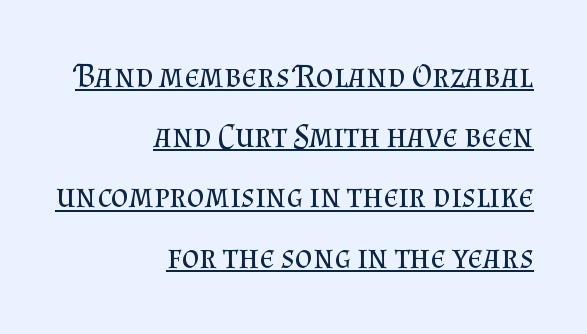
Q: Is the text bold? A: No.
Q: Is the text italic (slanted)? A: No, it is upright.
Q: Is the typeface a serif or a sans-serif typeface? A: Serif.
Q: Is the text underlined? A: Yes.
Q: How is the paragraph aligned? A: Right-aligned.
Q: Is the spacing between letters normal or unusually wide? A: Normal.
Q: Width (condensed, normal, or wide)? A: Normal.
Q: Stroke contrast? A: Medium.
Q: x-height? A: Small.
Q: Monospaced? A: No.
